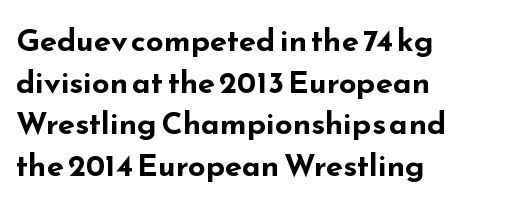
{"serif": "no", "italic": "no", "bold": "yes", "weight": "bold", "width": "wide", "stroke_contrast": "low", "x_height": "small", "monospaced": "no", "underline": "no", "align": "left", "line_spacing": "normal", "line_spacing_ratio": 1.34, "letter_spacing": "normal", "letter_spacing_em": 0.0, "glyph_px": 31}
